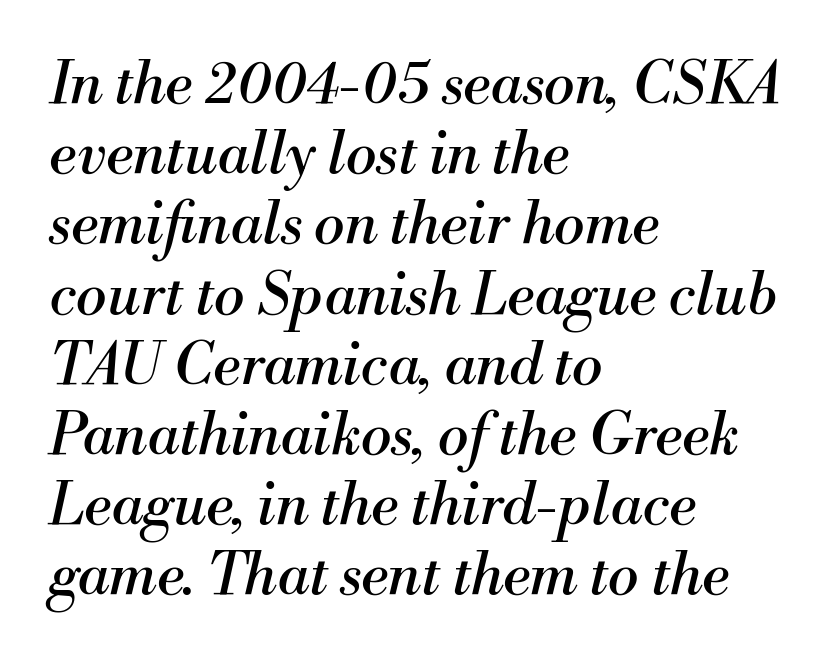
Heft: none added — not bold. The letters advance in unequal steps, a hallmark of proportional type. Any mark beneath the type? The region is blank. I'd call this a serif setting — the letters wear small feet.
